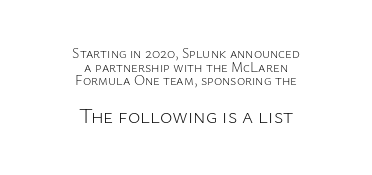
{"italic": "no", "bold": "no", "underline": "no", "align": "center", "line_spacing": "tight", "line_spacing_ratio": 0.97, "letter_spacing": "normal", "letter_spacing_em": 0.0, "larger_block": "second", "size_ratio": 1.5, "glyph_px": 21}
